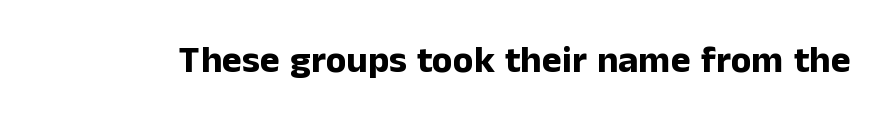
Q: Is the text bold? A: Yes.
Q: Is the text italic (slanted)? A: No, it is upright.
Q: Is the typeface a serif or a sans-serif typeface? A: Sans-serif.
Q: Is the text underlined? A: No.
Q: Is the spacing between letters normal or unusually wide? A: Normal.
Q: Width (condensed, normal, or wide)? A: Normal.
Q: Stroke contrast? A: Low.
Q: x-height? A: Medium.
Q: Monospaced? A: No.
